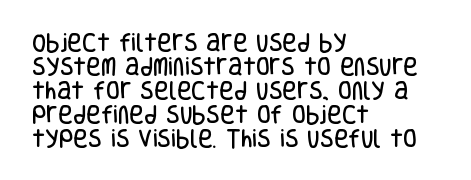
{"italic": "no", "underline": "no", "align": "left", "line_spacing_ratio": 1.2, "letter_spacing": "normal", "letter_spacing_em": 0.0, "glyph_px": 20}
